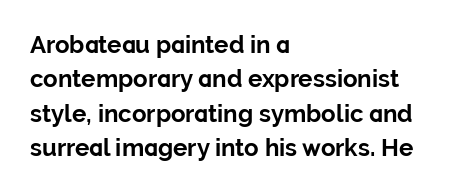
{"italic": "no", "bold": "yes", "underline": "no", "align": "left", "line_spacing": "normal", "line_spacing_ratio": 1.43, "letter_spacing": "normal", "letter_spacing_em": 0.0, "glyph_px": 24}
